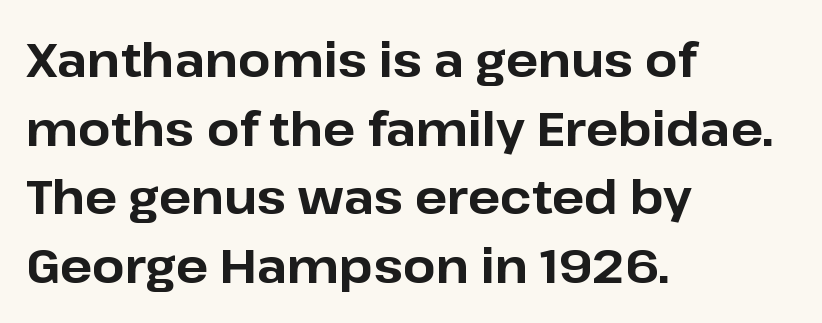
No word sits above an underline. If you drew a ruler down the left edge, every line would touch it. Compared with typical paragraphs, the rows here are spaced about the same. No feet cap the strokes, marking this as sans-serif type. You can tell it's not italic because the verticals are truly vertical.
